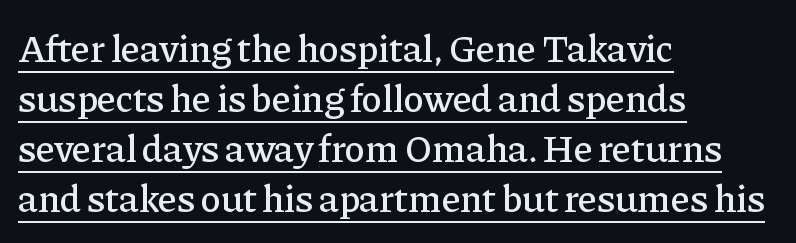
Q: Is the text italic (slanted)? A: No, it is upright.
Q: Is the typeface a serif or a sans-serif typeface? A: Serif.
Q: Is the text underlined? A: Yes.
Q: How is the paragraph aligned? A: Left-aligned.
Q: Is the spacing between letters normal or unusually wide? A: Normal.
Q: Is the spacing between lines tight, normal or loose? A: Normal.
Q: Width (condensed, normal, or wide)? A: Normal.
Q: Stroke contrast? A: Low.
Q: x-height? A: Medium.
Q: Monospaced? A: No.
